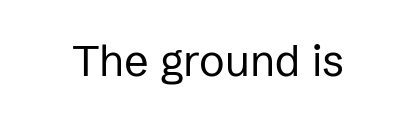
The image shows 43 px regular-weight sans-serif type, upright; set normal letter spacing, not underlined; low stroke contrast and a medium x-height.
